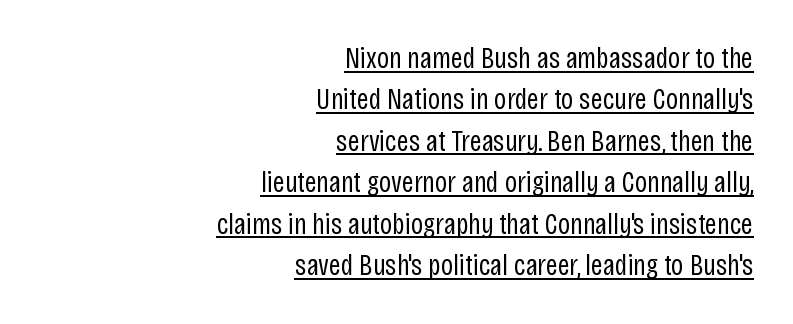
Here the glyphs are tracked normally, forming tight word shapes. You could not count columns in this text — the font is proportionally spaced. If you drew a line through each stem, it would be perfectly vertical. Serif or sans? Sans — the stroke terminals are bare. The text block is weighted toward the right margin, trailing off unevenly leftward. The line-height multiplier appears to be the usual default.
